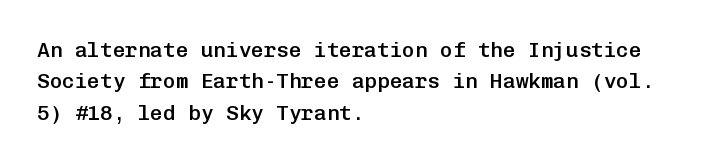
The image shows 21 px text type, upright; set left-aligned, normal line spacing (1.5x), normal letter spacing, not underlined.
